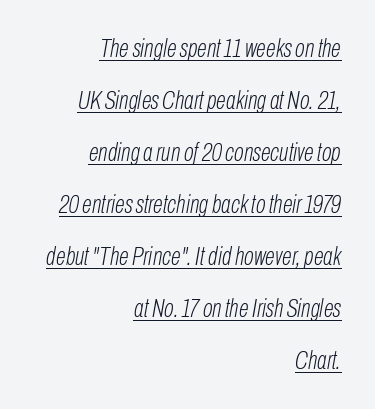
{"italic": "yes", "lean": "right", "slant_degrees": 10, "bold": "no", "underline": "yes", "align": "right", "line_spacing": "loose", "line_spacing_ratio": 2.0, "letter_spacing": "normal", "letter_spacing_em": 0.0, "glyph_px": 26}
